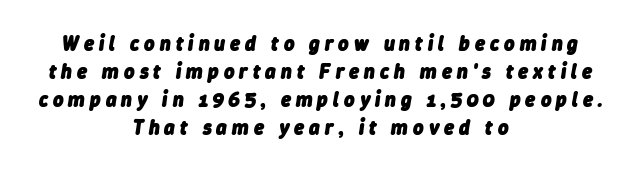
The image shows 20 px bold type, italic (leaning right); set centered, normal line spacing (1.4x), unusually wide letter spacing (+0.25 em), not underlined.
